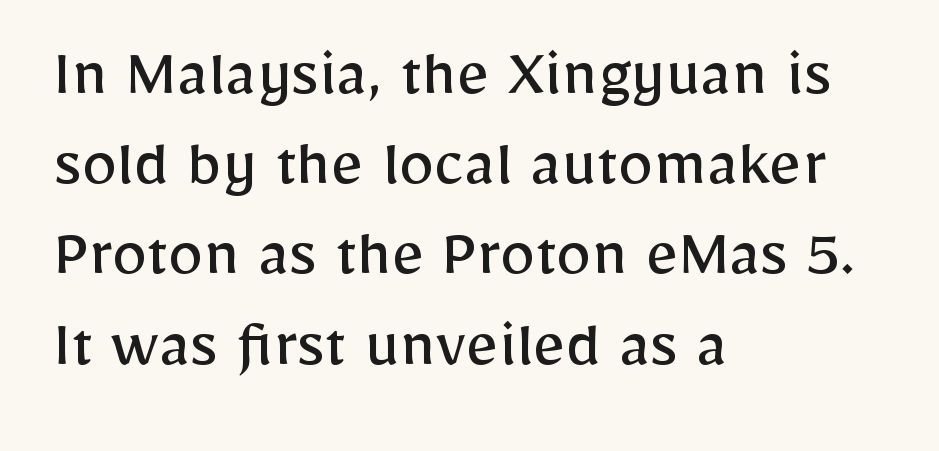
Q: Is the text bold? A: No.
Q: Is the text italic (slanted)? A: No, it is upright.
Q: Is the typeface a serif or a sans-serif typeface? A: Sans-serif.
Q: Is the text underlined? A: No.
Q: How is the paragraph aligned? A: Left-aligned.
Q: Is the spacing between letters normal or unusually wide? A: Normal.
Q: Is the spacing between lines tight, normal or loose? A: Normal.
Q: Width (condensed, normal, or wide)? A: Normal.
Q: Stroke contrast? A: Low.
Q: x-height? A: Medium.
Q: Monospaced? A: No.
